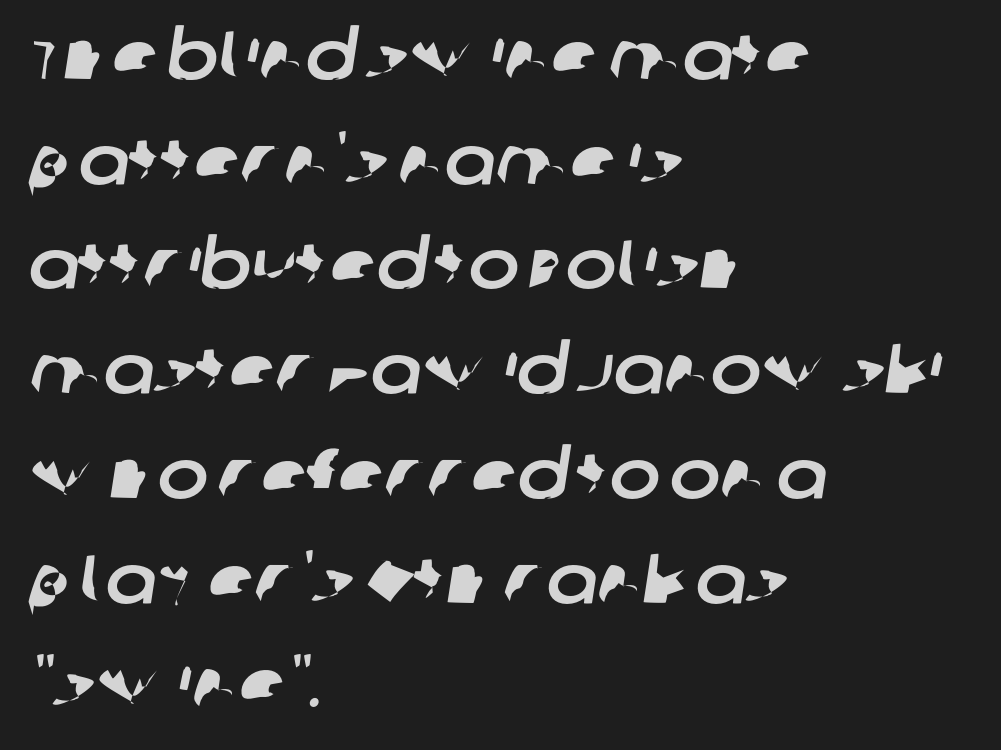
The image shows 68 px sans-serif type; set left-aligned, normal line spacing (1.54x), normal letter spacing, not underlined; low stroke contrast and a large x-height.
